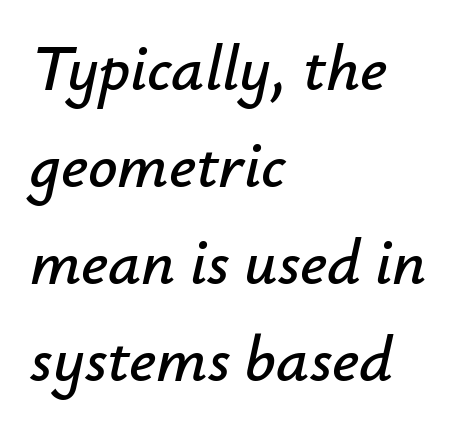
Q: Is the text italic (slanted)? A: Yes, it leans right by about 12 degrees.
Q: Is the text underlined? A: No.
Q: How is the paragraph aligned? A: Left-aligned.
Q: Is the spacing between letters normal or unusually wide? A: Normal.
Q: Is the spacing between lines tight, normal or loose? A: Normal.
Q: Width (condensed, normal, or wide)? A: Normal.
Q: Stroke contrast? A: Low.
Q: x-height? A: Small.
Q: Monospaced? A: No.
